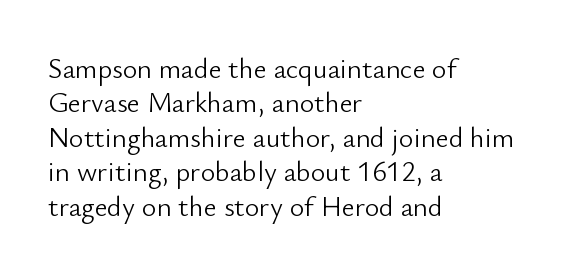
The image shows 28 px light sans-serif type, upright; set left-aligned, line spacing 1.23x, normal letter spacing, not underlined; low stroke contrast and a small x-height.
